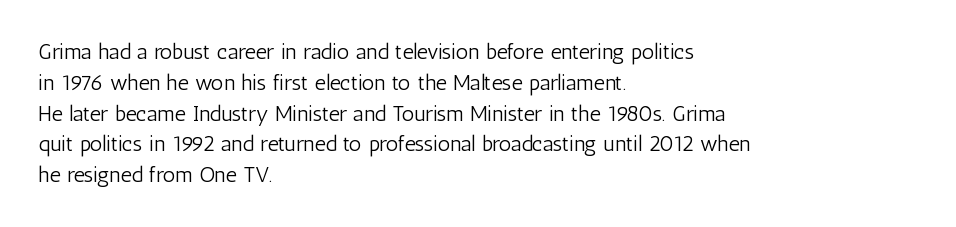
Q: Is the text bold? A: No.
Q: Is the text italic (slanted)? A: No, it is upright.
Q: Is the text underlined? A: No.
Q: How is the paragraph aligned? A: Left-aligned.
Q: Is the spacing between letters normal or unusually wide? A: Normal.
Q: Is the spacing between lines tight, normal or loose? A: Normal.
